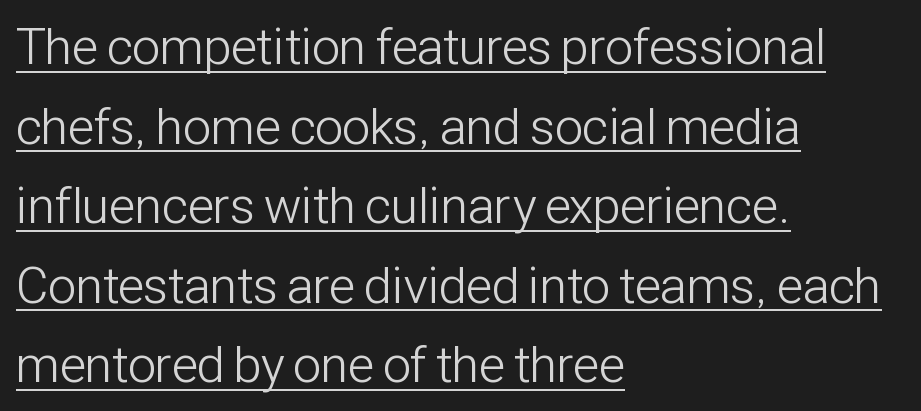
{"serif": "no", "italic": "no", "bold": "no", "weight": "light", "width": "condensed", "stroke_contrast": "low", "x_height": "medium", "monospaced": "no", "underline": "yes", "align": "left", "line_spacing": "normal", "line_spacing_ratio": 1.56, "letter_spacing": "normal", "letter_spacing_em": 0.0, "glyph_px": 51}
